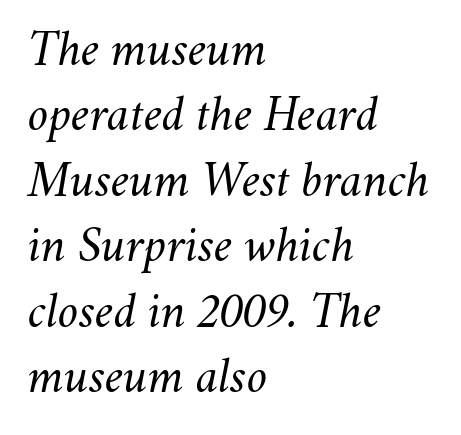
The image shows 50 px regular-weight type, italic (leaning right); set left-aligned, normal line spacing (1.31x), normal letter spacing, not underlined; medium stroke contrast and a small x-height.
